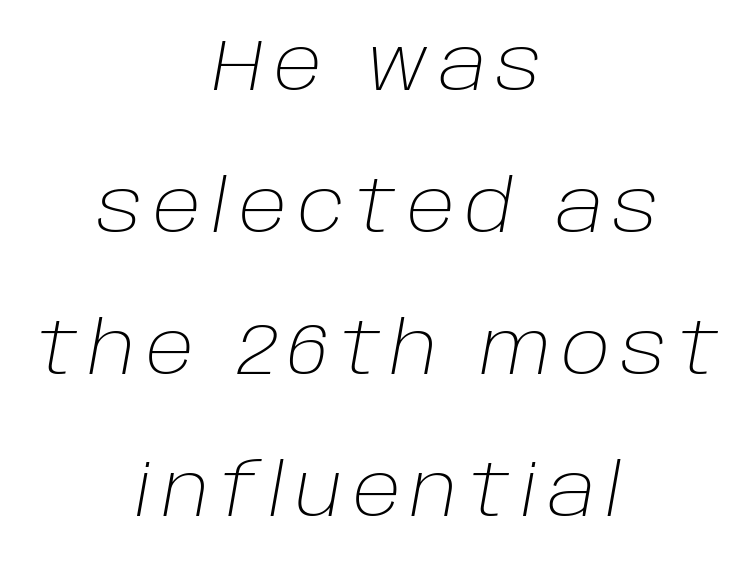
The image shows 72 px light type, italic (leaning right); set centered, loose line spacing (1.97x), not underlined; low stroke contrast and a large x-height.
